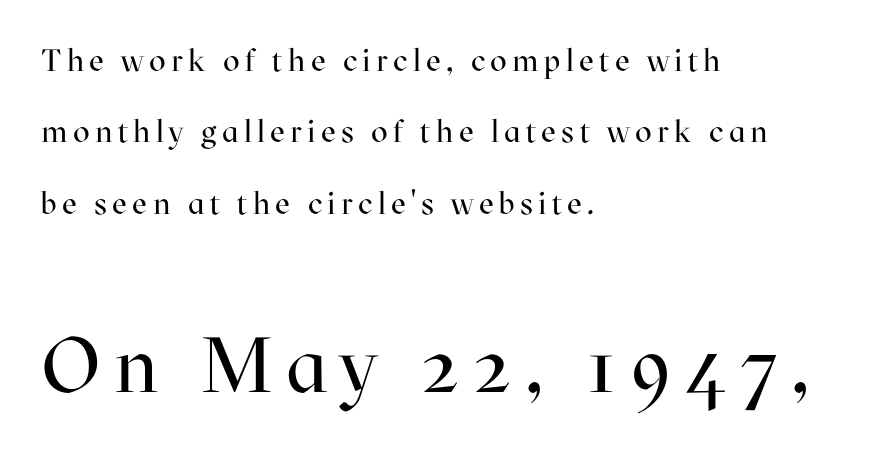
Q: Is the text bold? A: No.
Q: Is the text italic (slanted)? A: No, it is upright.
Q: Is the typeface a serif or a sans-serif typeface? A: Serif.
Q: Is the text underlined? A: No.
Q: How is the paragraph aligned? A: Left-aligned.
Q: Is the spacing between lines tight, normal or loose? A: Loose.
Q: Which block of text is set in a larger size, the first (top) or the second (bottom)? A: The second (bottom) one.
Q: Width (condensed, normal, or wide)? A: Normal.
Q: Stroke contrast? A: High.
Q: x-height? A: Medium.
Q: Monospaced? A: No.
